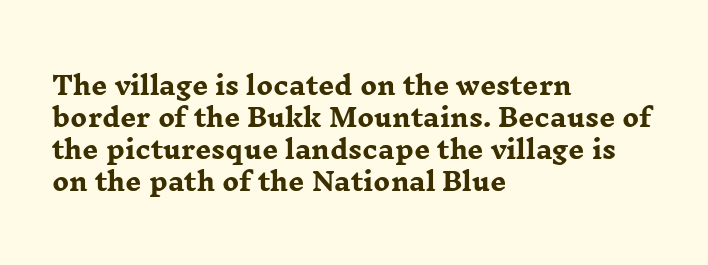
Q: Is the text bold? A: Yes.
Q: Is the text italic (slanted)? A: No, it is upright.
Q: Is the text underlined? A: No.
Q: How is the paragraph aligned? A: Left-aligned.
Q: Is the spacing between letters normal or unusually wide? A: Normal.
Q: Is the spacing between lines tight, normal or loose? A: Normal.
